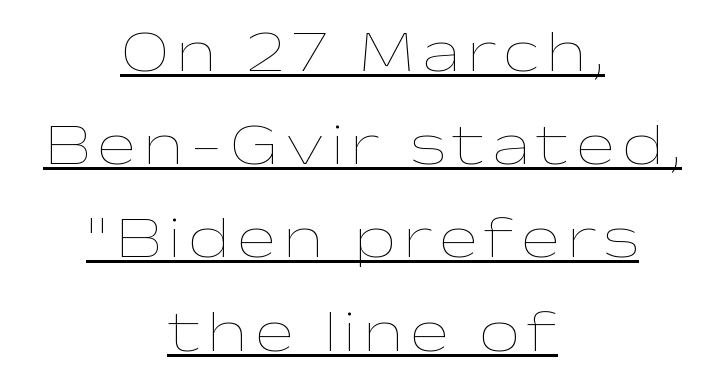
The image shows 59 px thin, wide type, upright; set centered, normal line spacing (1.58x), underlined; low stroke contrast and a medium x-height.
